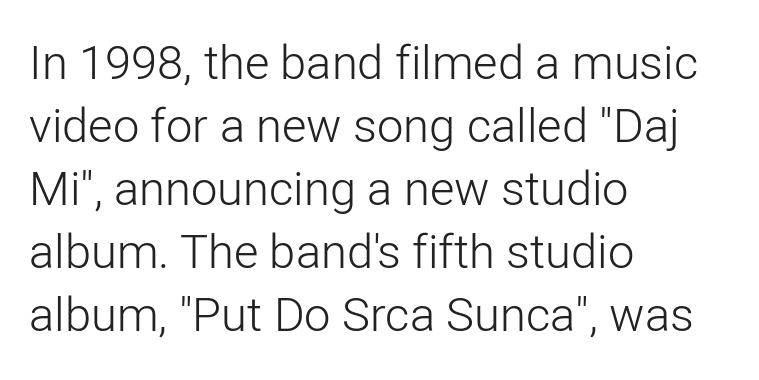
Q: Is the text bold? A: No.
Q: Is the text italic (slanted)? A: No, it is upright.
Q: Is the typeface a serif or a sans-serif typeface? A: Sans-serif.
Q: Is the text underlined? A: No.
Q: How is the paragraph aligned? A: Left-aligned.
Q: Is the spacing between letters normal or unusually wide? A: Normal.
Q: Is the spacing between lines tight, normal or loose? A: Normal.
Q: Width (condensed, normal, or wide)? A: Normal.
Q: Stroke contrast? A: Low.
Q: x-height? A: Medium.
Q: Monospaced? A: No.
